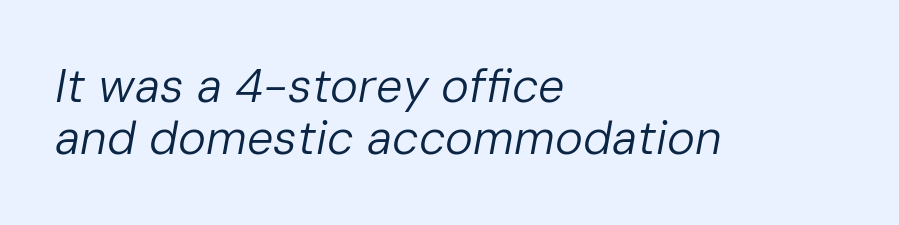
The image shows 47 px regular-weight type, italic (leaning right); set left-aligned, tight line spacing (1.11x), normal letter spacing, not underlined; low stroke contrast and a medium x-height.
